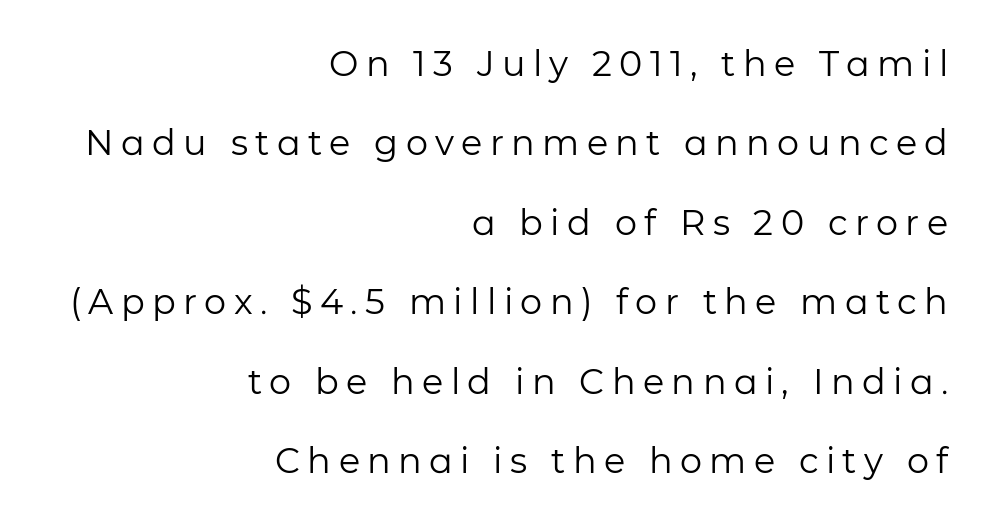
Q: Is the text bold? A: No.
Q: Is the text italic (slanted)? A: No, it is upright.
Q: Is the typeface a serif or a sans-serif typeface? A: Sans-serif.
Q: Is the text underlined? A: No.
Q: How is the paragraph aligned? A: Right-aligned.
Q: Is the spacing between letters normal or unusually wide? A: Unusually wide.
Q: Is the spacing between lines tight, normal or loose? A: Loose.
Q: Width (condensed, normal, or wide)? A: Normal.
Q: Stroke contrast? A: Low.
Q: x-height? A: Medium.
Q: Monospaced? A: No.
